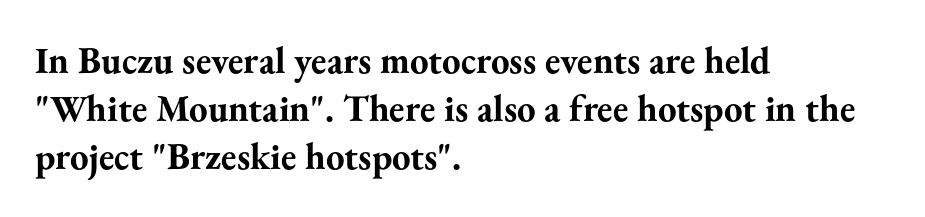
Q: Is the text bold? A: Yes.
Q: Is the text italic (slanted)? A: No, it is upright.
Q: Is the typeface a serif or a sans-serif typeface? A: Serif.
Q: Is the text underlined? A: No.
Q: How is the paragraph aligned? A: Left-aligned.
Q: Is the spacing between letters normal or unusually wide? A: Normal.
Q: Is the spacing between lines tight, normal or loose? A: Normal.
Q: Width (condensed, normal, or wide)? A: Normal.
Q: Stroke contrast? A: Medium.
Q: x-height? A: Small.
Q: Monospaced? A: No.
